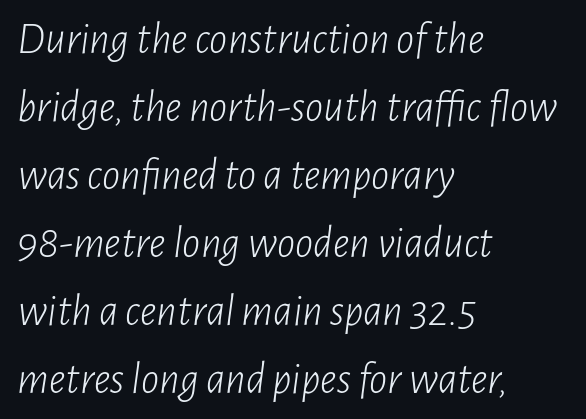
The image shows 45 px light, condensed type, italic (leaning right); set left-aligned, normal line spacing (1.51x), normal letter spacing, not underlined; low stroke contrast and a medium x-height.
